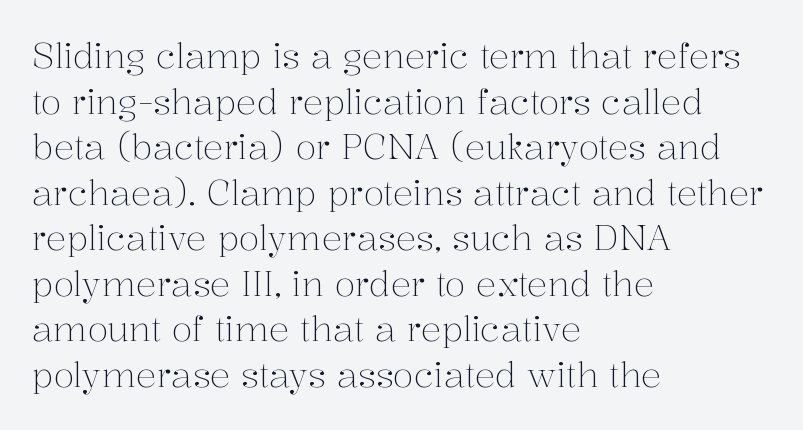
Reading down the block, your eye returns to a fixed left position each line. The strip under each line holds only bare page. Unlike a clean sans, this face finishes its strokes with serifs. Quick note: interline space is typical.
